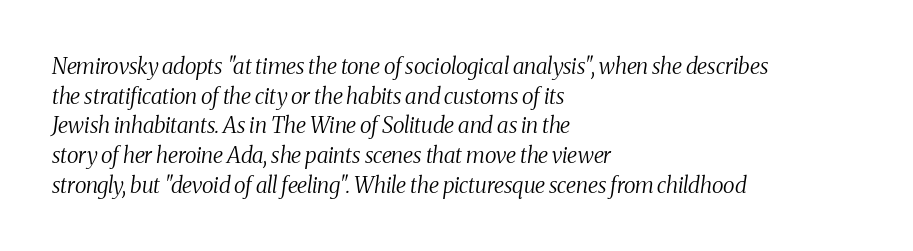
{"italic": "yes", "lean": "right", "slant_degrees": 8, "bold": "no", "underline": "no", "align": "left", "line_spacing": "normal", "line_spacing_ratio": 1.35, "letter_spacing": "normal", "letter_spacing_em": 0.0, "glyph_px": 22}
